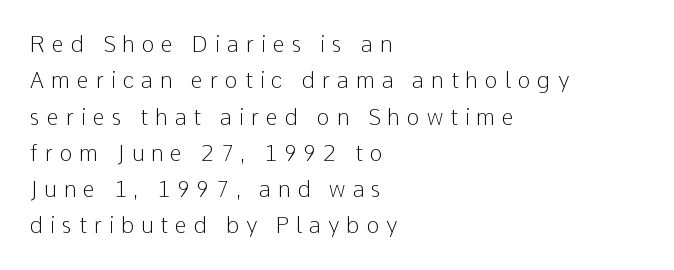
The letters look calm and open, with moderate or lighter stems. The compositor pushed each line to the left boundary. Clear beneath every line of the passage. Each new line begins a customary step beneath the previous one.
